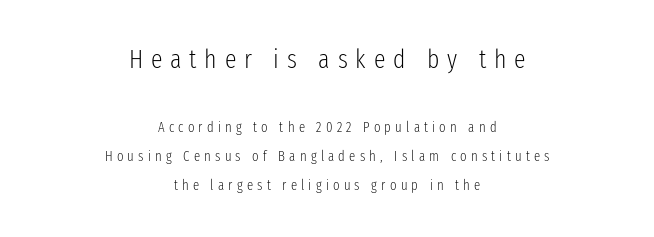
The image shows 26 px text type, upright; set centered, loose line spacing (2.07x), unusually wide letter spacing (+0.3 em), not underlined; the first (top) block is 1.86x larger.
